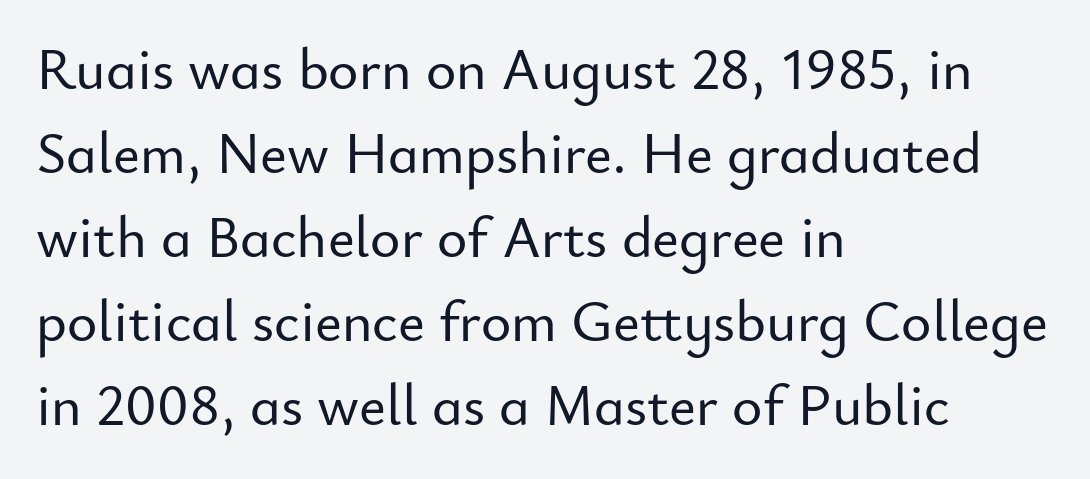
Q: Is the text italic (slanted)? A: No, it is upright.
Q: Is the typeface a serif or a sans-serif typeface? A: Sans-serif.
Q: Is the text underlined? A: No.
Q: How is the paragraph aligned? A: Left-aligned.
Q: Is the spacing between letters normal or unusually wide? A: Normal.
Q: Is the spacing between lines tight, normal or loose? A: Normal.
Q: Width (condensed, normal, or wide)? A: Normal.
Q: Stroke contrast? A: Low.
Q: x-height? A: Small.
Q: Monospaced? A: No.
